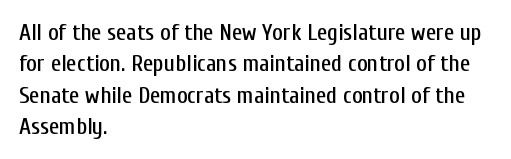
The passage shown is not underscored anywhere. The line texture is even and compact thanks to regular tracking. Nope, not italic — everything's standing straight. Each line starts at the same left margin while the right side varies. Notice how descenders clear the ascenders below comfortably — that's standard leading.
